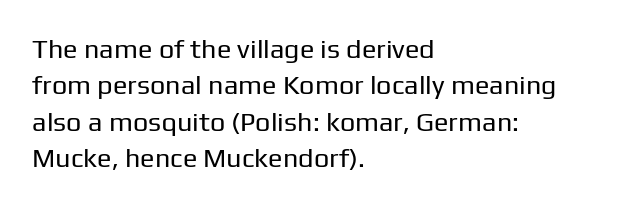
Upright lettering throughout. Reading down the column, the eye jumps a familiar distance to each next line. The typesetting does not lean heavy: it is not bold. Horizontal alignment here is leftward, the default for most running prose. The space directly below the letters is spotless. Glyph-to-glyph distance matches everyday printed text.
